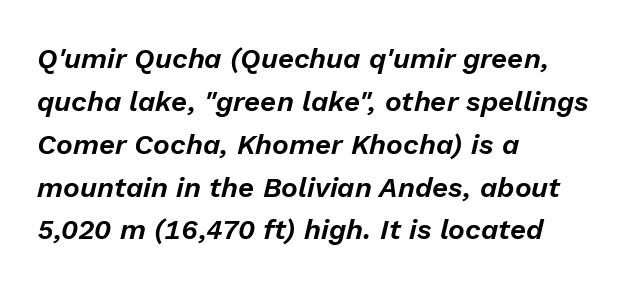
A normal amount of white space separates one row of letters from the next. Each line starts at the same left margin while the right side varies. The lettering tilts uniformly, giving the passage an italic look. The specimen omits any rule beneath the text block's lines.
